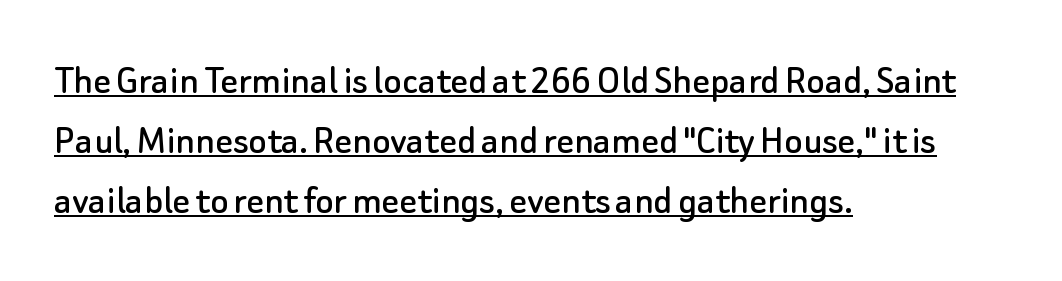
{"serif": "no", "italic": "no", "width": "normal", "stroke_contrast": "low", "x_height": "small", "monospaced": "no", "underline": "yes", "align": "left", "line_spacing": "normal", "line_spacing_ratio": 1.4, "letter_spacing": "normal", "letter_spacing_em": 0.0, "glyph_px": 43}
